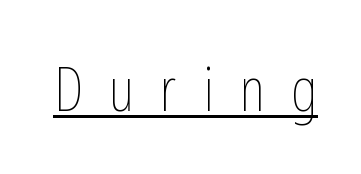
{"italic": "no", "bold": "no", "weight": "thin", "width": "condensed", "stroke_contrast": "low", "x_height": "medium", "monospaced": "no", "underline": "yes", "letter_spacing": "wide", "letter_spacing_em": 0.42, "glyph_px": 62}
